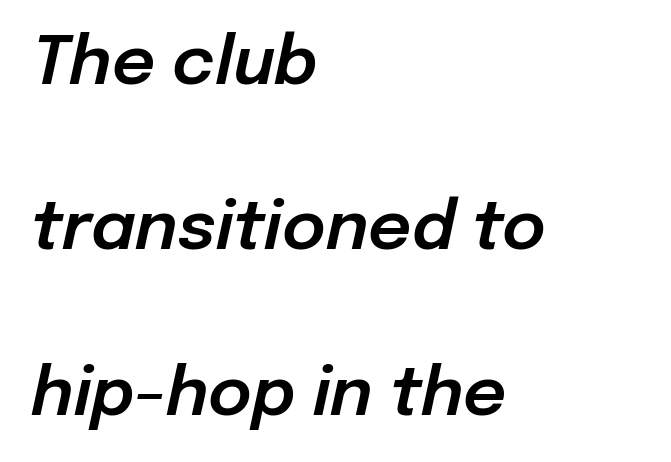
The image shows 67 px text type, italic (leaning right); set left-aligned, loose line spacing (2.47x), normal letter spacing, not underlined; low stroke contrast and a medium x-height.
